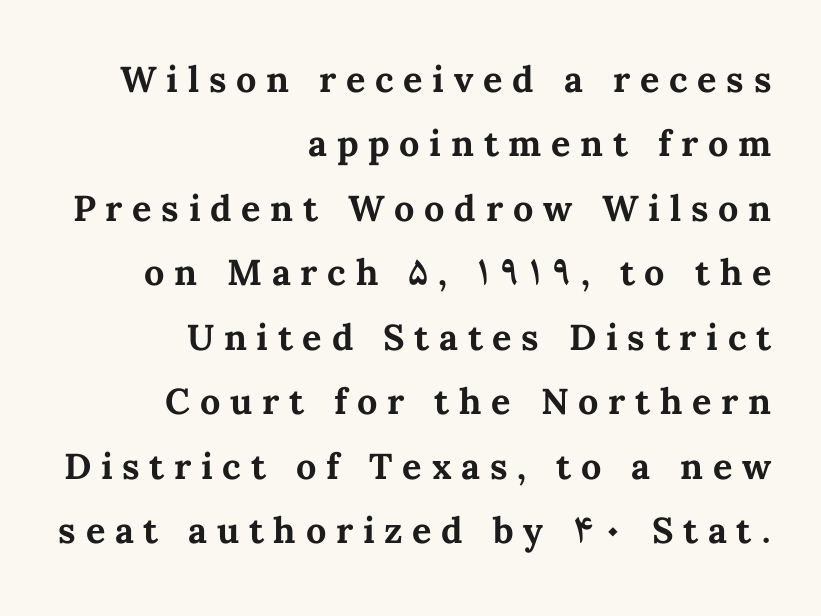
Each word looks stretched out because of the extra space between its letters. This is the regular roman posture of the typeface. The font is running at its bold setting. This sample is right-justified, so line beginnings fall wherever the words allow.
